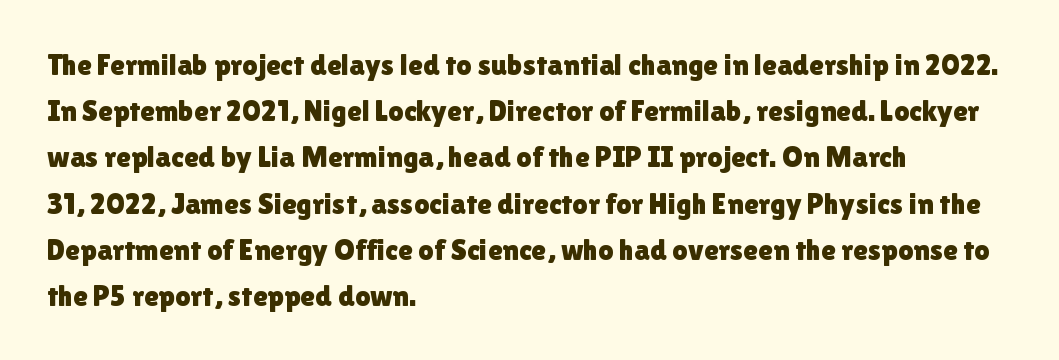
{"serif": "no", "italic": "no", "width": "normal", "x_height": "medium", "monospaced": "no", "underline": "no", "align": "left", "line_spacing": "normal", "line_spacing_ratio": 1.54, "letter_spacing": "normal", "letter_spacing_em": 0.0, "glyph_px": 30}
